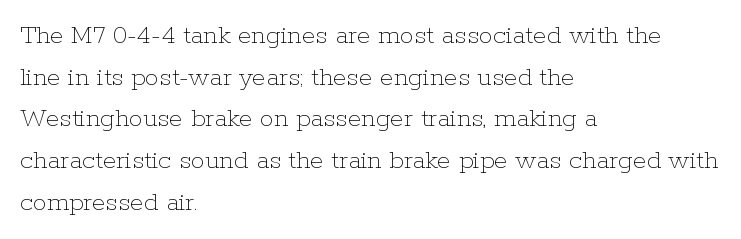
Leftover space on each line is placed entirely after the last word. Inter-character spacing is left at the font's built-in metrics. The designer left line spacing at the default. The font's upright variant was chosen for this text. The strip under each line holds only bare page.
